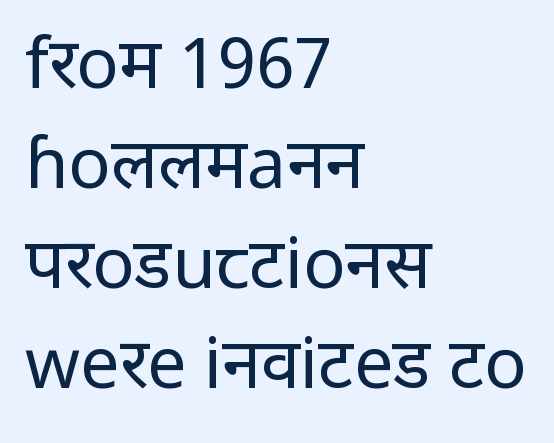
Type without underlining. Every row of glyphs begins at an identical x-position on the left. Honestly, the row spacing looks completely unremarkable. The rendering keeps characters at their native spacing. Posture: upright roman. Grotesque or geometric, the face here clearly has no serifs.
